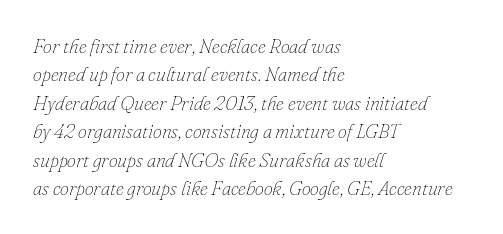
The face used here has a pronounced slope to its letters. Honestly, the letter spacing is just normal — you wouldn't notice it. Descenders are the only things crossing below the line. A typesetter would call this leading conventional body-copy spacing. The compositor pushed each line to the left boundary.
